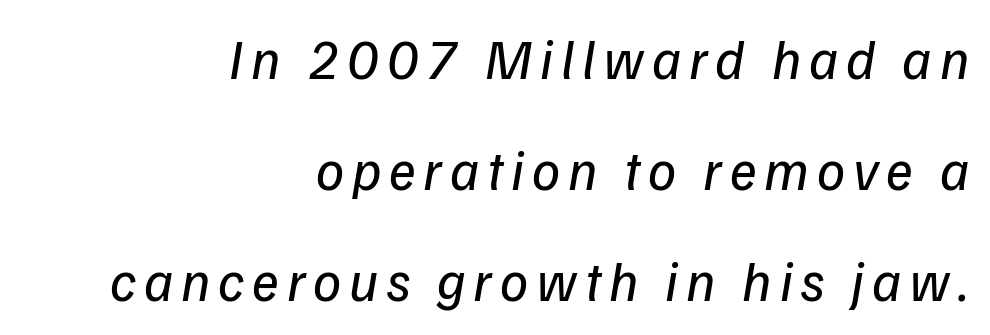
{"italic": "yes", "lean": "right", "slant_degrees": 9, "bold": "no", "weight": "regular", "width": "normal", "stroke_contrast": "low", "x_height": "medium", "monospaced": "no", "underline": "no", "align": "right", "line_spacing": "loose", "line_spacing_ratio": 1.98, "glyph_px": 56}
